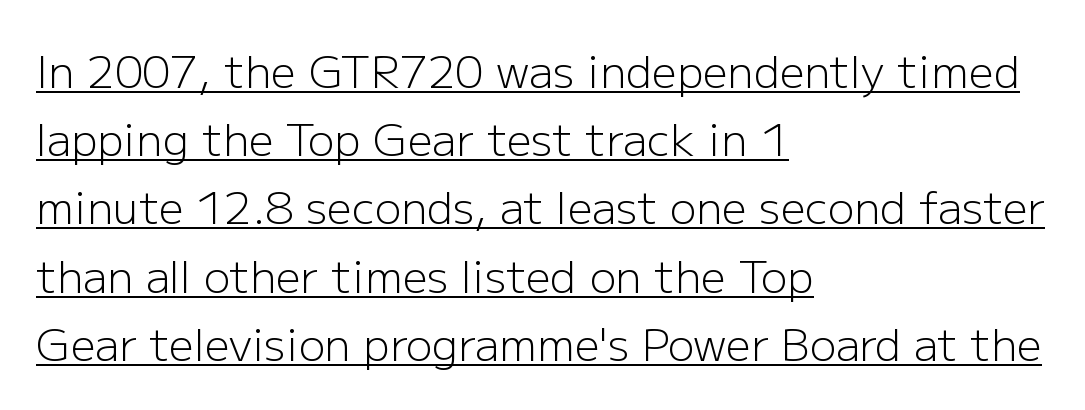
{"serif": "no", "italic": "no", "bold": "no", "weight": "light", "width": "normal", "stroke_contrast": "low", "x_height": "medium", "monospaced": "no", "underline": "yes", "align": "left", "line_spacing": "normal", "line_spacing_ratio": 1.55, "letter_spacing": "normal", "letter_spacing_em": 0.0, "glyph_px": 44}
